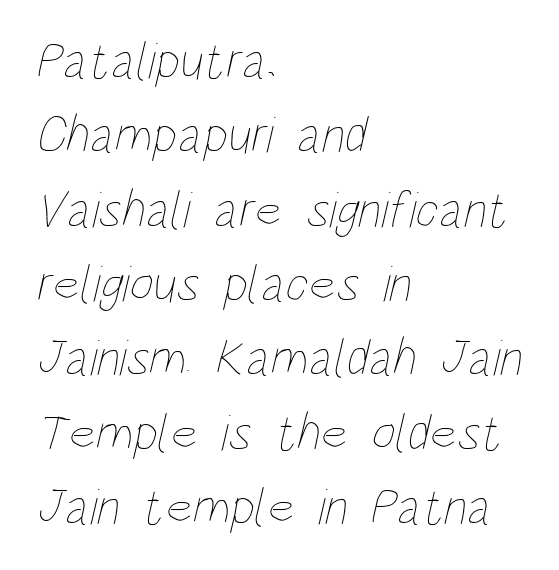
The image shows 52 px thin, condensed type; set left-aligned, normal line spacing (1.43x), normal letter spacing, not underlined; low stroke contrast and a large x-height.
